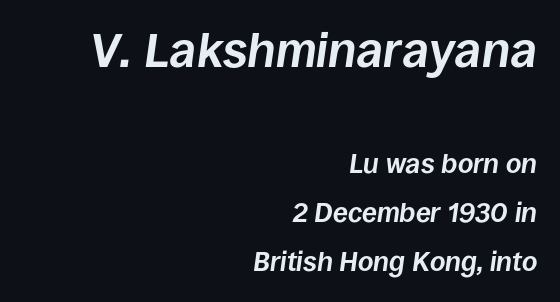
The image shows 48 px bold type, italic (leaning right); set right-aligned, line spacing 1.81x, normal letter spacing, not underlined; the first (top) block is 1.78x larger; low stroke contrast and a large x-height.
